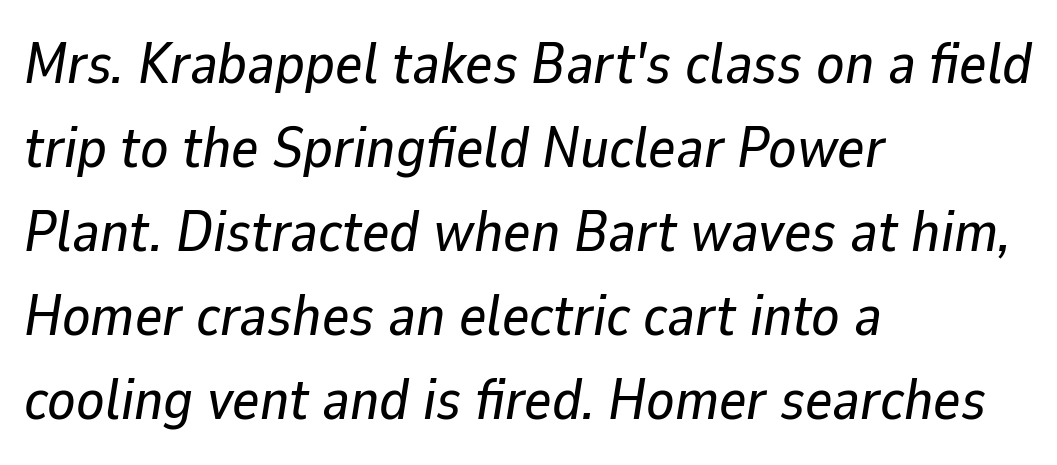
In CSS terms this would be text-align: left. Varying glyph widths throughout — classic text-font behaviour. Look at the tracking — it's just the regular setting, nothing added. Italic? Definitely — the glyphs are oblique. This rendering features lettering with no underline.
